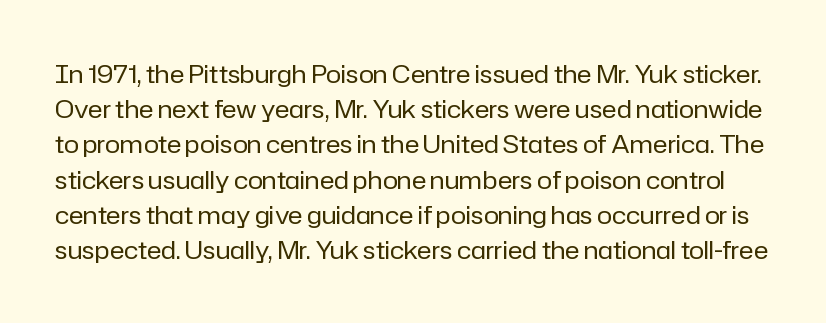
The image shows 25 px text type, upright; set normal line spacing (1.41x), normal letter spacing, not underlined.
